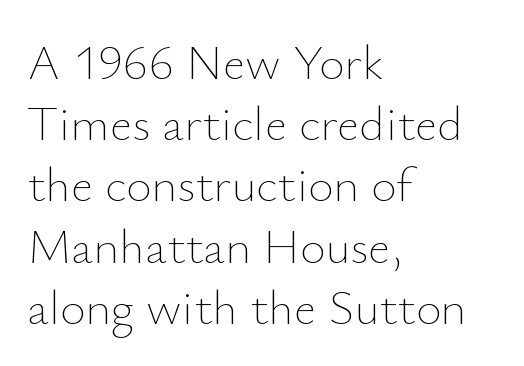
Q: Is the text bold? A: No.
Q: Is the text italic (slanted)? A: No, it is upright.
Q: Is the text underlined? A: No.
Q: How is the paragraph aligned? A: Left-aligned.
Q: Is the spacing between letters normal or unusually wide? A: Normal.
Q: Is the spacing between lines tight, normal or loose? A: Normal.
Q: Width (condensed, normal, or wide)? A: Normal.
Q: Stroke contrast? A: Low.
Q: x-height? A: Small.
Q: Monospaced? A: No.
